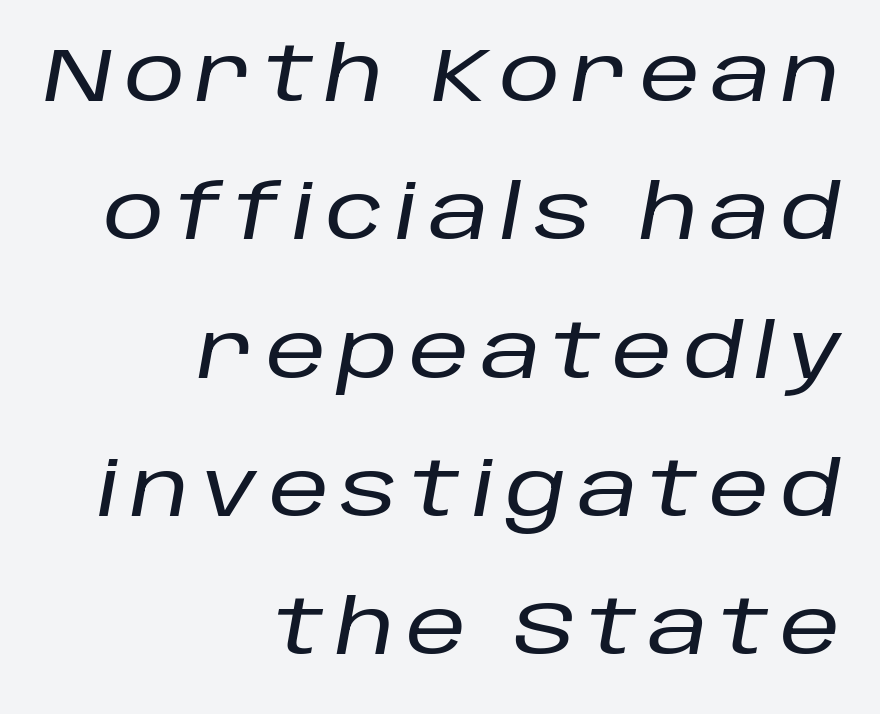
The string is rendered with underlining switched off. Would a proofreader flag this as italicized? Yes. The setting favours the right margin, as signatures and pull-quotes sometimes do. Do the characters align in a grid? No, the font is proportional.
